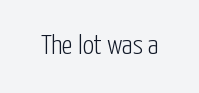
The image shows 28 px light, condensed sans-serif type, upright; set normal letter spacing, not underlined; low stroke contrast and a medium x-height.
